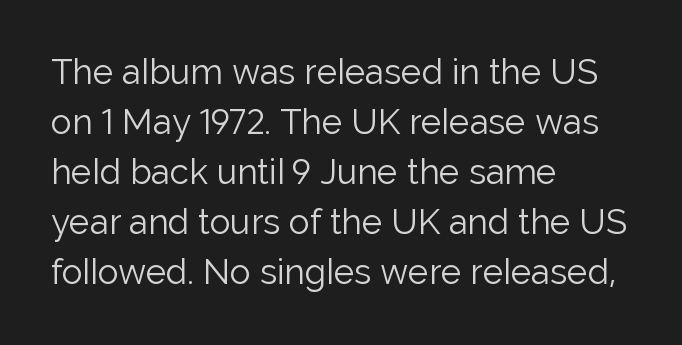
Reading down the block, your eye returns to a fixed left position each line. The typeface chosen for these lines omits serifs. Is the letter spacing exaggerated? No — it looks like the ordinary default. Glance below the letters and you will spot only blank space.
